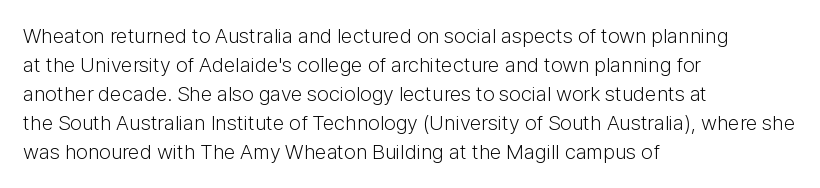
{"italic": "no", "bold": "no", "underline": "no", "align": "left", "line_spacing": "normal", "line_spacing_ratio": 1.38, "letter_spacing": "normal", "letter_spacing_em": 0.0, "glyph_px": 21}
